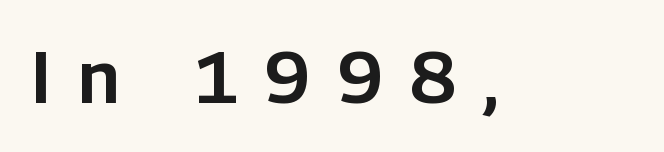
{"serif": "no", "italic": "no", "width": "normal", "stroke_contrast": "low", "x_height": "medium", "monospaced": "no", "underline": "no", "letter_spacing": "wide", "letter_spacing_em": 0.37, "glyph_px": 73}
